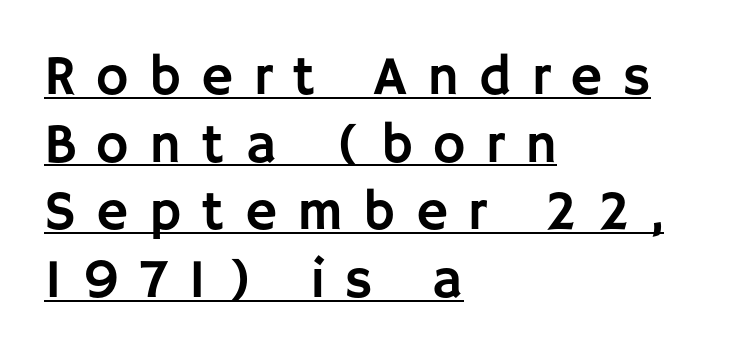
Check where the strokes stop: nothing finishes them off — pure sans. The letters advance in unequal steps, a hallmark of proportional type. Posture: vertical. Descenders here cross a horizontal rule under the line.
